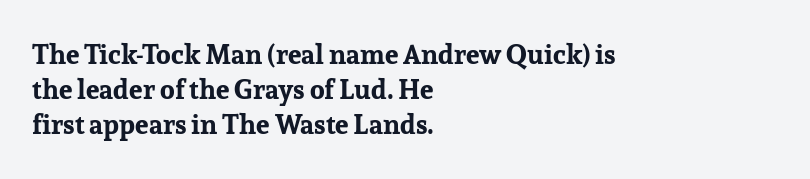
Is there much room between lines? A standard amount, neither cramped nor airy. Emphasis by weight is at full strength: bold. Each word holds together tightly as a unit, with standard inter-letter gaps. Rule under the text: the space is simply empty. Style check: upright. Does the copy run flush right? No — it runs flush left.
